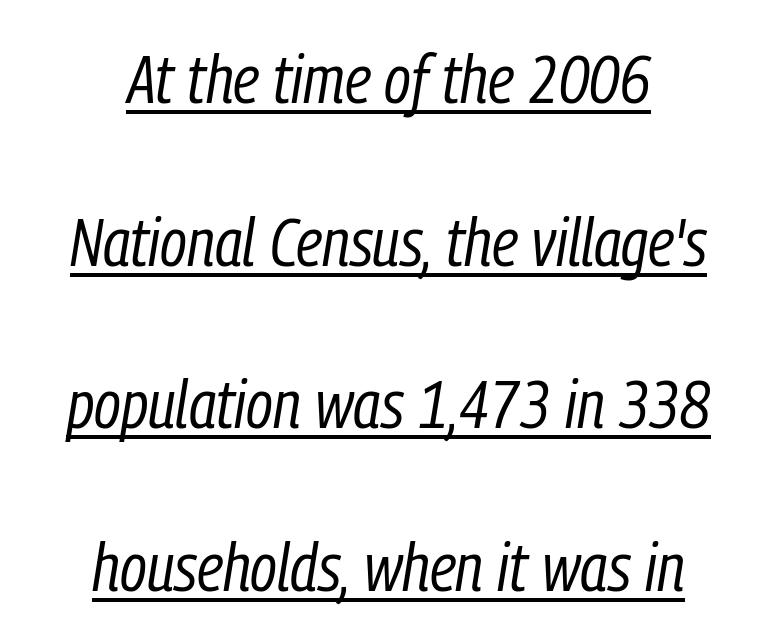
Q: Is the text bold? A: No.
Q: Is the text italic (slanted)? A: Yes, it leans right by about 9 degrees.
Q: Is the text underlined? A: Yes.
Q: How is the paragraph aligned? A: Centered.
Q: Is the spacing between letters normal or unusually wide? A: Normal.
Q: Is the spacing between lines tight, normal or loose? A: Loose.
Q: Width (condensed, normal, or wide)? A: Condensed.
Q: Stroke contrast? A: Low.
Q: x-height? A: Medium.
Q: Monospaced? A: No.
